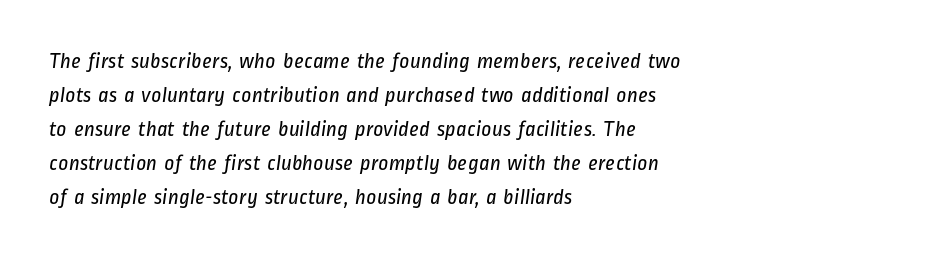
Q: Is the text bold? A: No.
Q: Is the text underlined? A: No.
Q: How is the paragraph aligned? A: Left-aligned.
Q: Is the spacing between letters normal or unusually wide? A: Normal.
Q: Is the spacing between lines tight, normal or loose? A: Normal.
